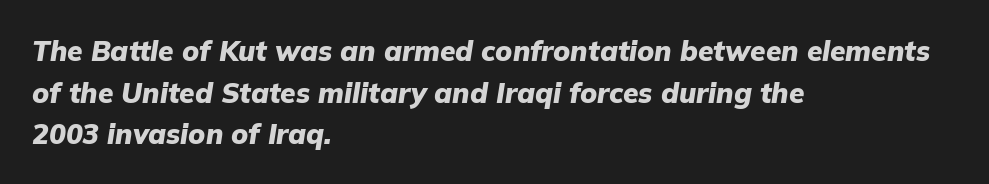
The image shows 28 px heavy type, italic (leaning right); set left-aligned, normal line spacing (1.49x), normal letter spacing, not underlined; low stroke contrast and a medium x-height.
